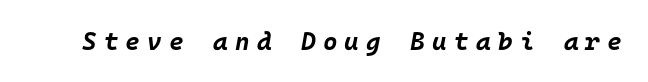
Q: Is the text bold? A: Yes.
Q: Is the text italic (slanted)? A: Yes, it leans right by about 10 degrees.
Q: Is the text underlined? A: No.
Q: Is the spacing between letters normal or unusually wide? A: Unusually wide.
